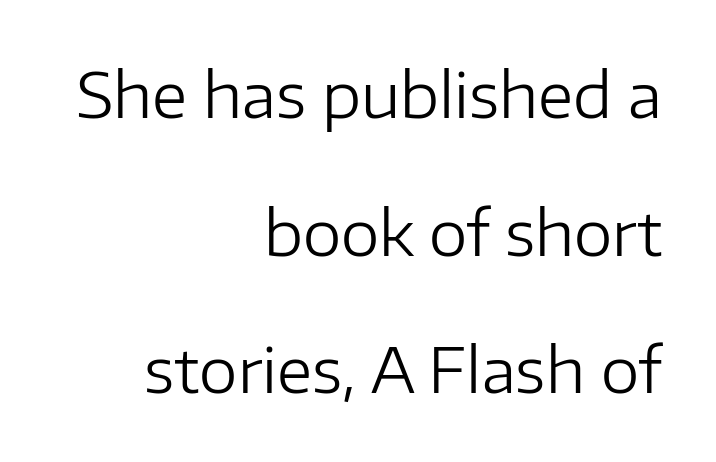
Q: Is the text bold? A: No.
Q: Is the text italic (slanted)? A: No, it is upright.
Q: Is the typeface a serif or a sans-serif typeface? A: Sans-serif.
Q: Is the text underlined? A: No.
Q: How is the paragraph aligned? A: Right-aligned.
Q: Is the spacing between letters normal or unusually wide? A: Normal.
Q: Is the spacing between lines tight, normal or loose? A: Loose.
Q: Width (condensed, normal, or wide)? A: Normal.
Q: Stroke contrast? A: Low.
Q: x-height? A: Medium.
Q: Monospaced? A: No.
